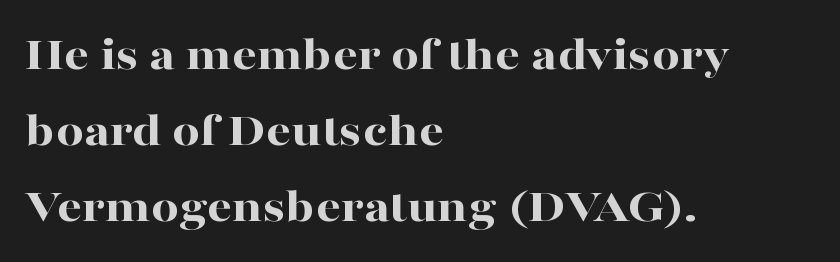
{"serif": "yes", "italic": "no", "bold": "yes", "weight": "bold", "width": "wide", "stroke_contrast": "high", "x_height": "medium", "monospaced": "no", "underline": "no", "align": "left", "line_spacing": "normal", "line_spacing_ratio": 1.55, "letter_spacing": "normal", "letter_spacing_em": 0.0, "glyph_px": 49}
